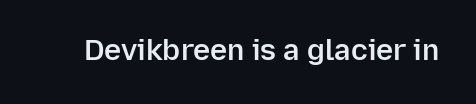
Q: Is the text bold? A: Semi-bold.
Q: Is the text italic (slanted)? A: No, it is upright.
Q: Is the typeface a serif or a sans-serif typeface? A: Sans-serif.
Q: Is the text underlined? A: No.
Q: Is the spacing between letters normal or unusually wide? A: Normal.
Q: Width (condensed, normal, or wide)? A: Normal.
Q: Stroke contrast? A: Low.
Q: x-height? A: Medium.
Q: Monospaced? A: No.
